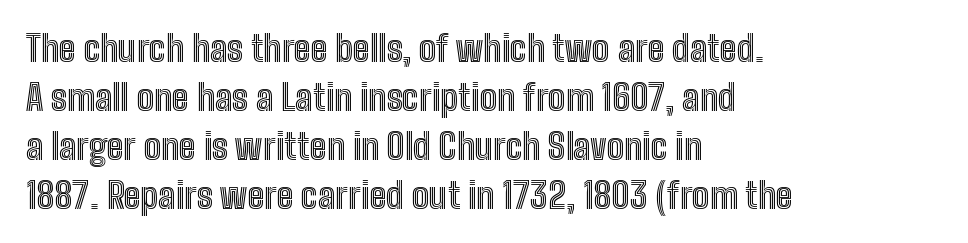
Q: Is the text italic (slanted)? A: No, it is upright.
Q: Is the text underlined? A: No.
Q: How is the paragraph aligned? A: Left-aligned.
Q: Is the spacing between letters normal or unusually wide? A: Normal.
Q: Is the spacing between lines tight, normal or loose? A: Normal.
Q: Width (condensed, normal, or wide)? A: Condensed.
Q: x-height? A: Medium.
Q: Monospaced? A: No.
